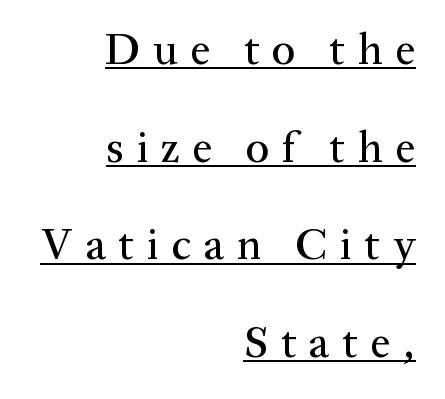
The image shows 44 px serif type, upright; set right-aligned, loose line spacing (2.22x), unusually wide letter spacing (+0.29 em), underlined; medium stroke contrast and a medium x-height.
